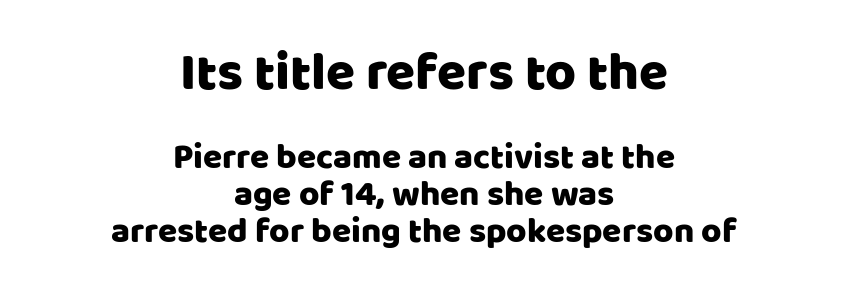
The image shows 53 px sans-serif type, upright; set centered, tight line spacing (1.05x), normal letter spacing, not underlined; the first (top) block is 1.51x larger; low stroke contrast and a large x-height.
